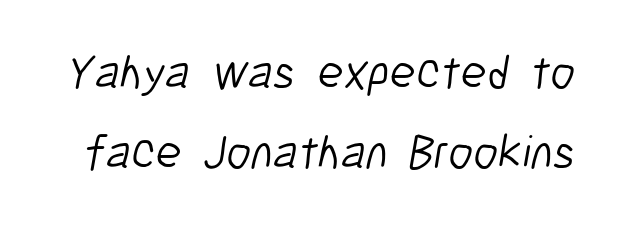
{"serif": "no", "bold": "no", "weight": "light", "width": "condensed", "stroke_contrast": "low", "x_height": "medium", "monospaced": "no", "underline": "no", "line_spacing": "normal", "line_spacing_ratio": 1.67, "letter_spacing": "normal", "letter_spacing_em": 0.0, "glyph_px": 48}
